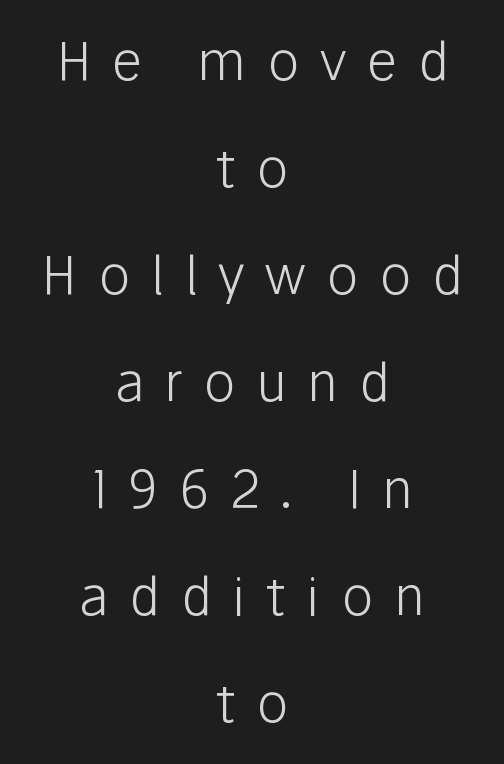
Unmarked baselines from the first word to the last. The designer went with a sans here, leaving each stem footless. The space between consecutive lines is lavish. Nothing heavy about these letters — not bold at all. The passage shown is typed in a proportional face where columns would drift.
